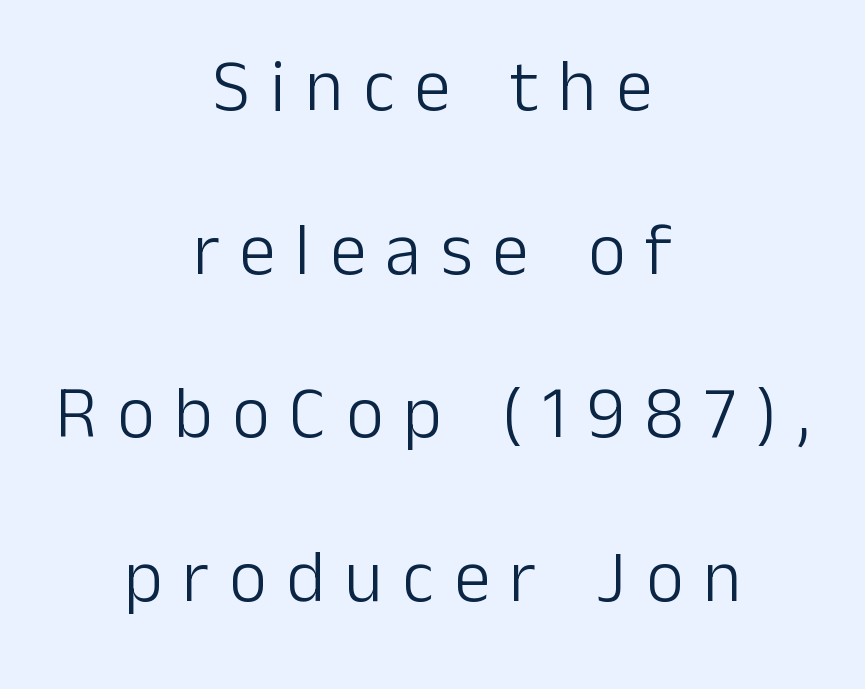
The string is rendered with underlining switched off. The setting favours the middle, as headings and verse often do. Stroke thickness stays within the range of a standard reading face or lighter. The lettering stays uniformly vertical, giving the passage a roman look.
